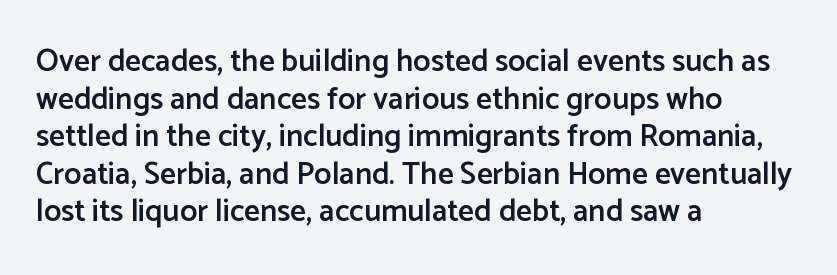
The image shows 31 px semibold sans-serif type, upright; set left-aligned, line spacing 1.21x, normal letter spacing, not underlined; low stroke contrast and a medium x-height.
